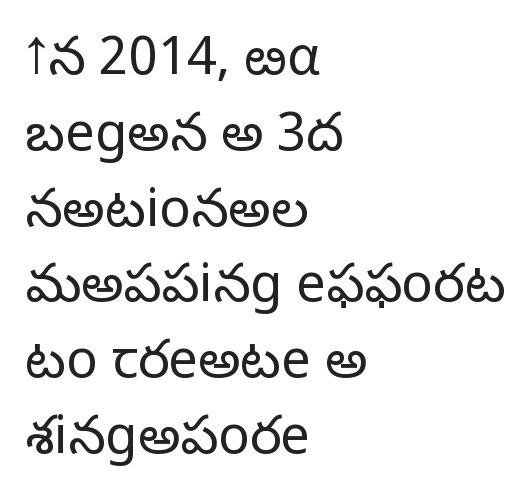
The image shows 53 px light sans-serif type, upright; set left-aligned, normal line spacing (1.43x), normal letter spacing, not underlined; low stroke contrast and a medium x-height.
